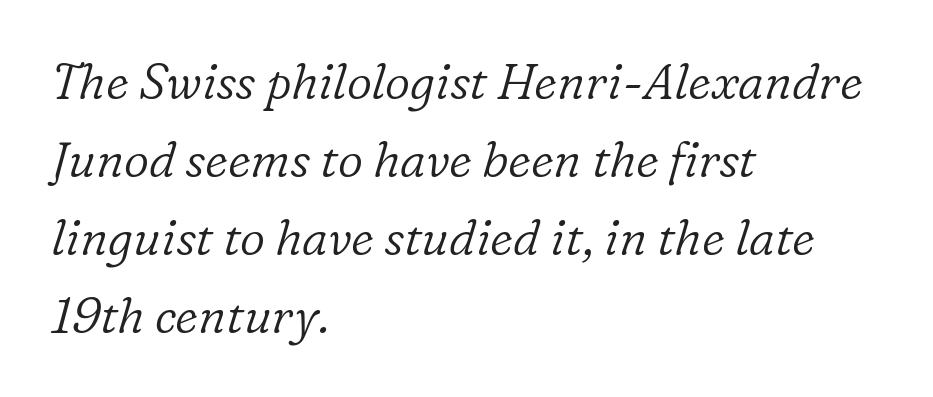
{"serif": "yes", "italic": "yes", "lean": "right", "slant_degrees": 16, "bold": "no", "weight": "light", "width": "normal", "stroke_contrast": "low", "x_height": "medium", "monospaced": "no", "underline": "no", "align": "left", "line_spacing": "normal", "line_spacing_ratio": 1.59, "letter_spacing": "normal", "letter_spacing_em": 0.0, "glyph_px": 49}
